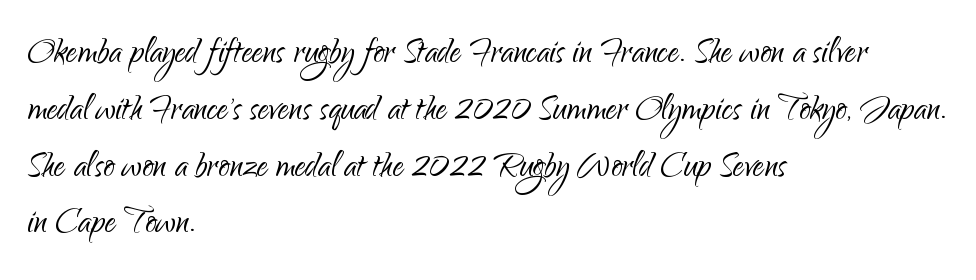
The image shows 44 px light sans-serif type; set left-aligned, normal line spacing (1.29x), normal letter spacing, not underlined; low stroke contrast and a small x-height.
